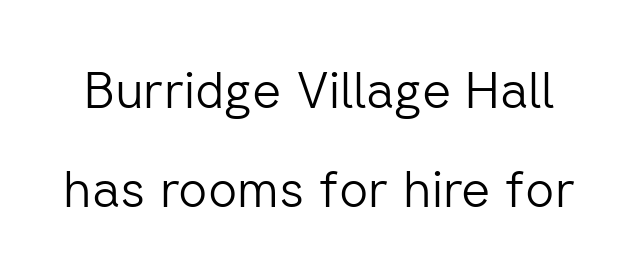
{"serif": "no", "italic": "no", "bold": "no", "weight": "light", "width": "normal", "stroke_contrast": "low", "x_height": "medium", "monospaced": "no", "underline": "no", "line_spacing": "loose", "line_spacing_ratio": 1.95, "letter_spacing": "normal", "letter_spacing_em": 0.0, "glyph_px": 51}
